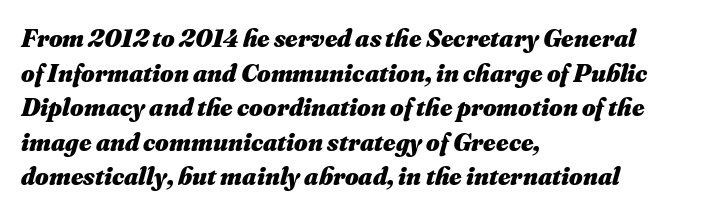
The rendering uses a bold face; every stroke is thick and dark. The paragraph has a hard left edge and a soft right edge. Rendered with sloped, italic letterforms. Bare-footed words on every line. Quick note: interline space is typical. These lines keep a tight, regular rhythm from letter to letter.
